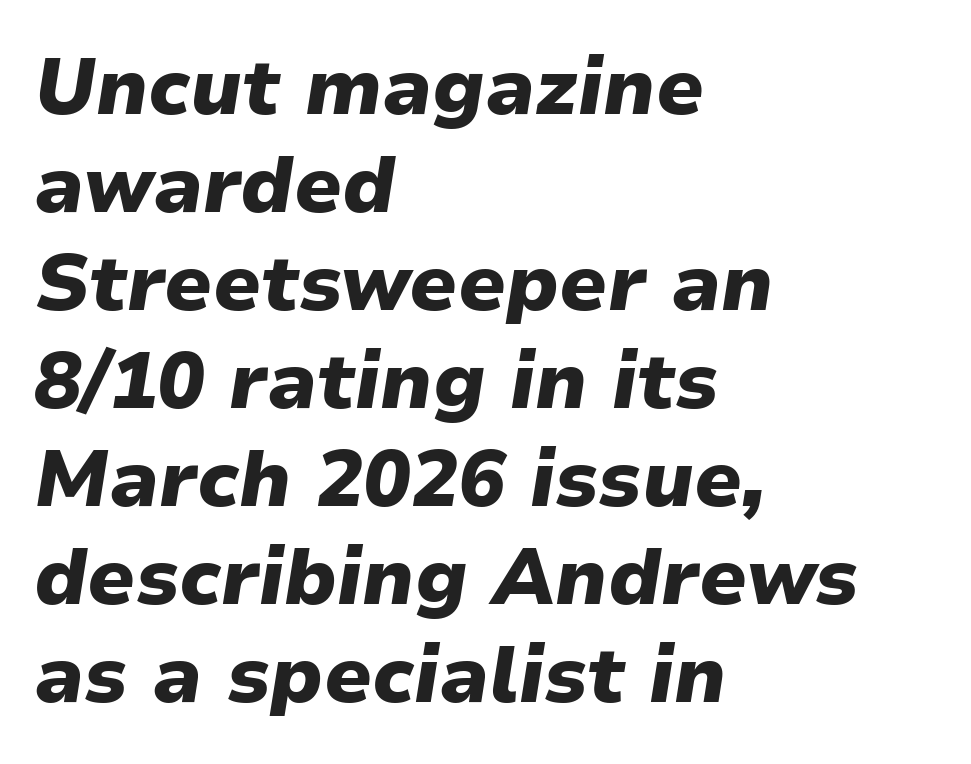
Emphasis by weight is at full strength: bold. Alignment: flush left. The rendering uses natural spacing where letterforms have individual widths. Style check: oblique. Glyph-to-glyph distance matches everyday printed text. The passage shown is not underscored anywhere.
